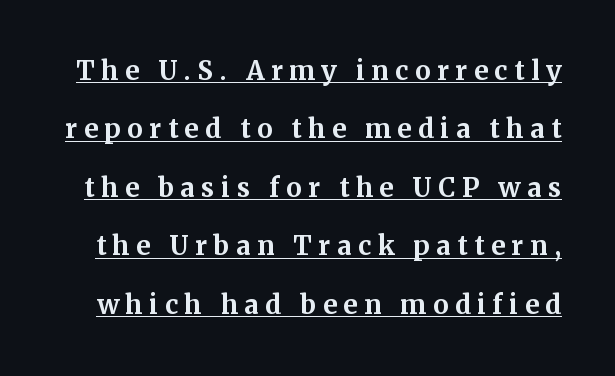
Q: Is the text bold? A: Yes.
Q: Is the text italic (slanted)? A: No, it is upright.
Q: Is the text underlined? A: Yes.
Q: Is the spacing between letters normal or unusually wide? A: Unusually wide.
Q: Is the spacing between lines tight, normal or loose? A: Loose.
